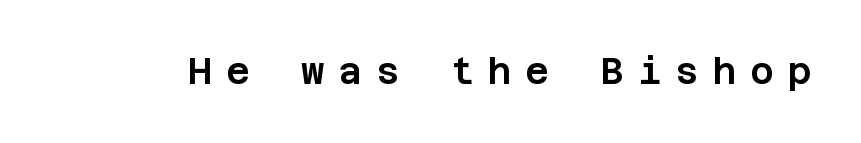
Q: Is the text italic (slanted)? A: No, it is upright.
Q: Is the typeface a serif or a sans-serif typeface? A: Sans-serif.
Q: Is the text underlined? A: No.
Q: Is the spacing between letters normal or unusually wide? A: Unusually wide.
Q: Width (condensed, normal, or wide)? A: Normal.
Q: Stroke contrast? A: Low.
Q: x-height? A: Large.
